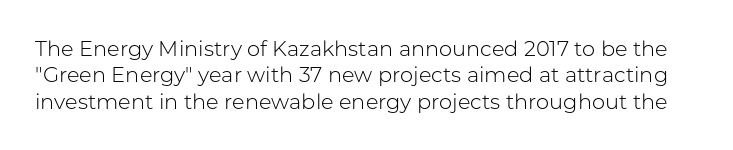
{"italic": "no", "bold": "no", "underline": "no", "line_spacing": "normal", "line_spacing_ratio": 1.26, "letter_spacing": "normal", "letter_spacing_em": 0.0, "glyph_px": 21}
